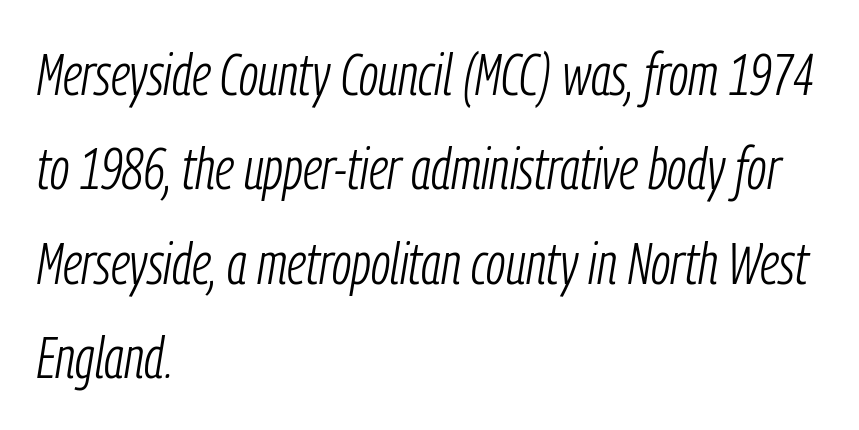
The image shows 59 px light, condensed type, italic (leaning right); set left-aligned, normal line spacing (1.6x), normal letter spacing, not underlined; low stroke contrast and a medium x-height.
